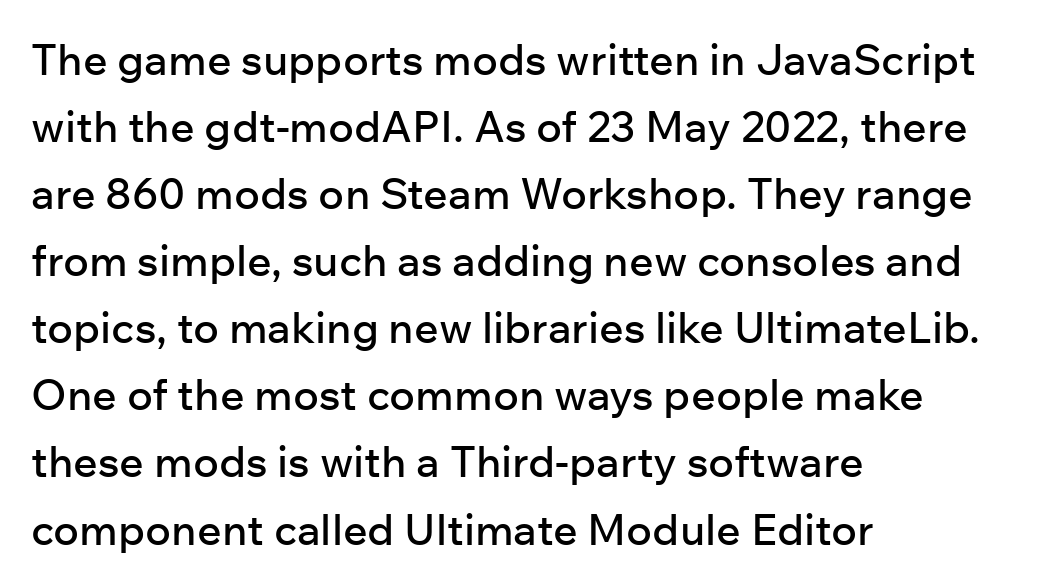
The image shows 43 px sans-serif type, upright; set left-aligned, normal line spacing (1.56x), normal letter spacing, not underlined; low stroke contrast and a medium x-height.
